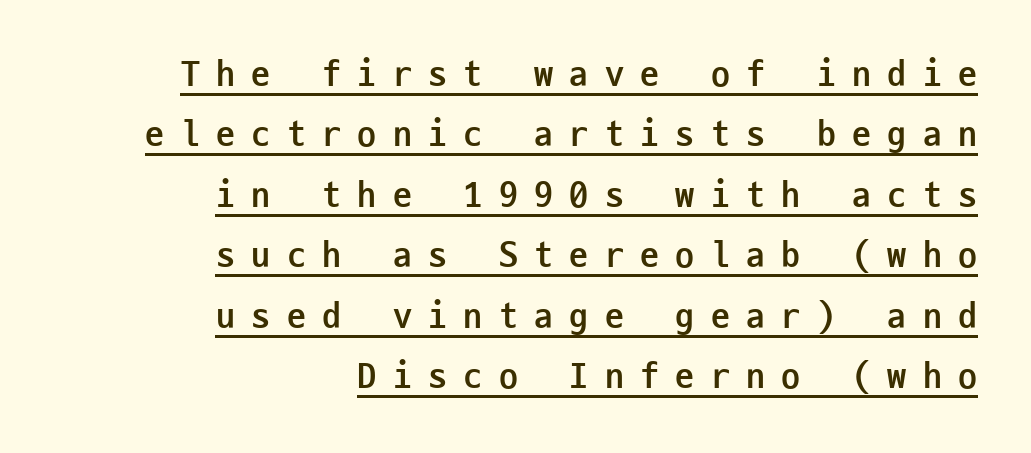
{"serif": "no", "italic": "no", "bold": "yes", "weight": "semibold", "width": "condensed", "stroke_contrast": "low", "x_height": "medium", "monospaced": "yes", "underline": "yes", "align": "right", "line_spacing": "normal", "line_spacing_ratio": 1.59, "letter_spacing": "wide", "letter_spacing_em": 0.43, "glyph_px": 38}
